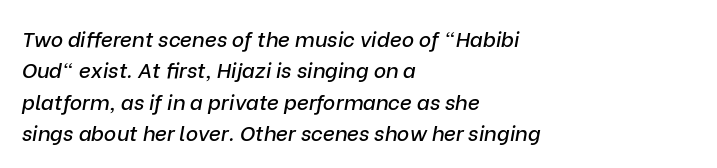
Q: Is the text italic (slanted)? A: Yes, it leans right by about 9 degrees.
Q: Is the text underlined? A: No.
Q: How is the paragraph aligned? A: Left-aligned.
Q: Is the spacing between letters normal or unusually wide? A: Normal.
Q: Is the spacing between lines tight, normal or loose? A: Normal.
